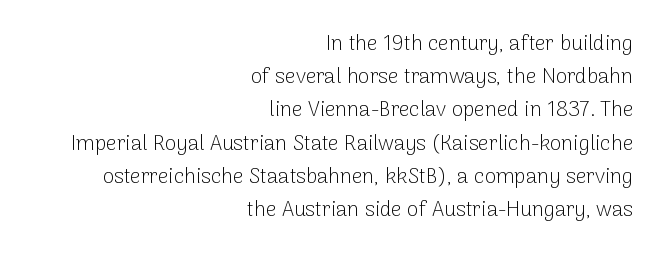
Q: Is the text bold? A: No.
Q: Is the text italic (slanted)? A: No, it is upright.
Q: Is the text underlined? A: No.
Q: How is the paragraph aligned? A: Right-aligned.
Q: Is the spacing between letters normal or unusually wide? A: Normal.
Q: Is the spacing between lines tight, normal or loose? A: Normal.
